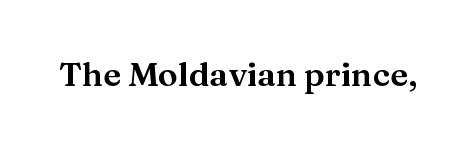
Q: Is the text italic (slanted)? A: No, it is upright.
Q: Is the typeface a serif or a sans-serif typeface? A: Serif.
Q: Is the text underlined? A: No.
Q: Is the spacing between letters normal or unusually wide? A: Normal.
Q: Width (condensed, normal, or wide)? A: Wide.
Q: Stroke contrast? A: Medium.
Q: x-height? A: Medium.
Q: Monospaced? A: No.
